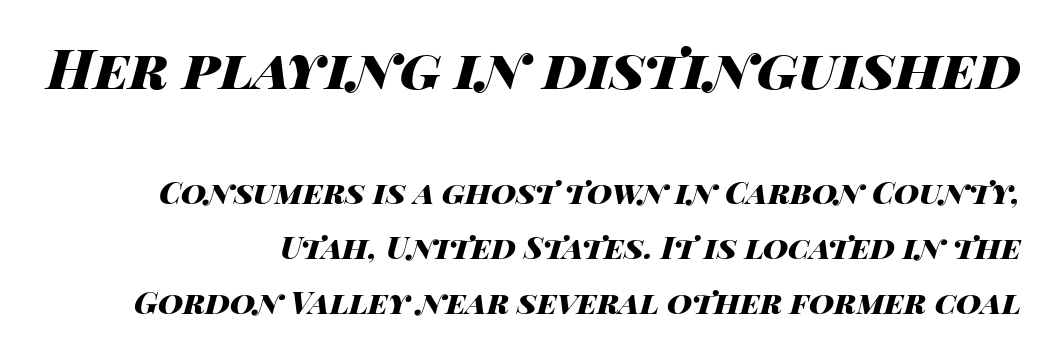
Q: Is the text bold? A: Yes.
Q: Is the text italic (slanted)? A: Yes, it leans right by about 14 degrees.
Q: Is the text underlined? A: No.
Q: How is the paragraph aligned? A: Right-aligned.
Q: Is the spacing between letters normal or unusually wide? A: Normal.
Q: Which block of text is set in a larger size, the first (top) or the second (bottom)? A: The first (top) one.
Q: Width (condensed, normal, or wide)? A: Wide.
Q: Stroke contrast? A: High.
Q: x-height? A: Large.
Q: Monospaced? A: No.
